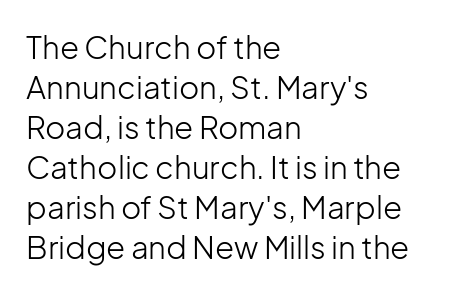
{"serif": "no", "italic": "no", "bold": "no", "weight": "light", "width": "normal", "stroke_contrast": "low", "x_height": "medium", "monospaced": "no", "underline": "no", "align": "left", "line_spacing": "normal", "line_spacing_ratio": 1.29, "letter_spacing": "normal", "letter_spacing_em": 0.0, "glyph_px": 31}
